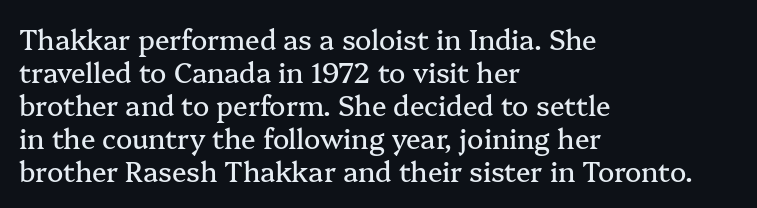
{"italic": "no", "underline": "no", "align": "left", "line_spacing_ratio": 1.22, "letter_spacing": "normal", "letter_spacing_em": 0.0, "glyph_px": 27}
